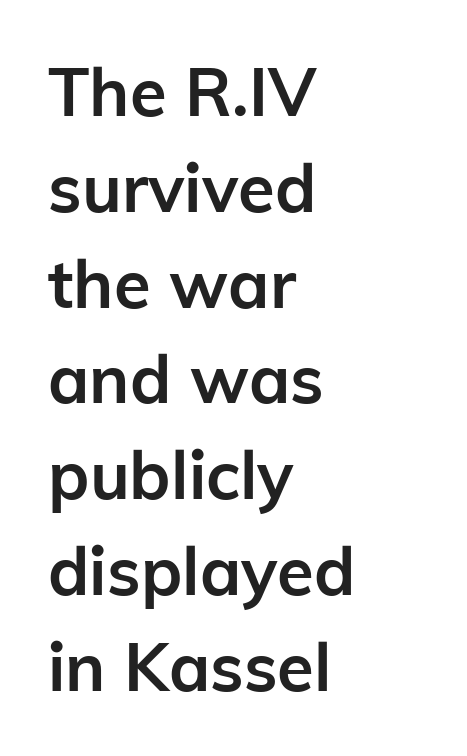
Is the letter spacing exaggerated? No — it looks like the ordinary default. Honestly, there is no underline to notice here at all. This block has exactly the height ordinary leading produces. The axis of the letterforms is exactly vertical. You could not count columns in this text — the font is proportionally spaced. The face used here has the dense, thick strokes of a bold.
